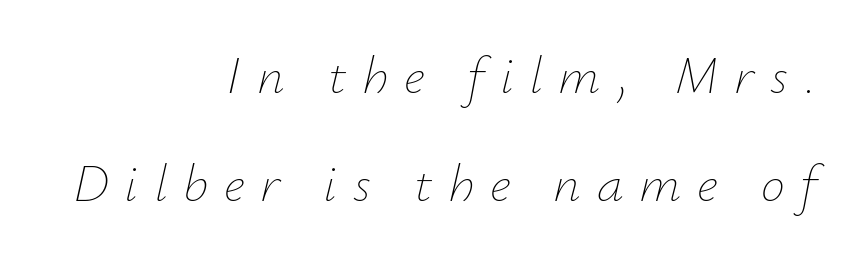
Is the type slanted? Yes — the strokes lean at a clear angle. Notice the wide empty band between every row — that's loose leading. Horizontal alignment here is rightward, an uncommon choice for prose. Character widths vary here, with narrow letters taking less room than wide ones.
